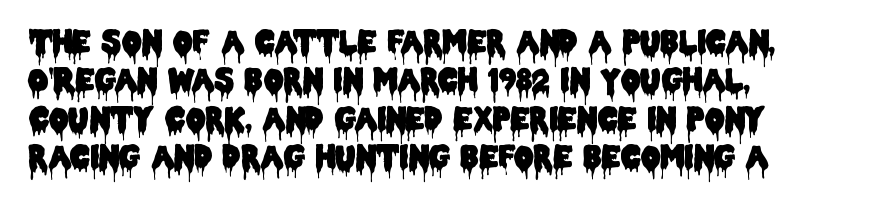
The image shows 31 px condensed sans-serif type, upright; set left-aligned, line spacing 1.24x, normal letter spacing, not underlined; low stroke contrast and a large x-height.
